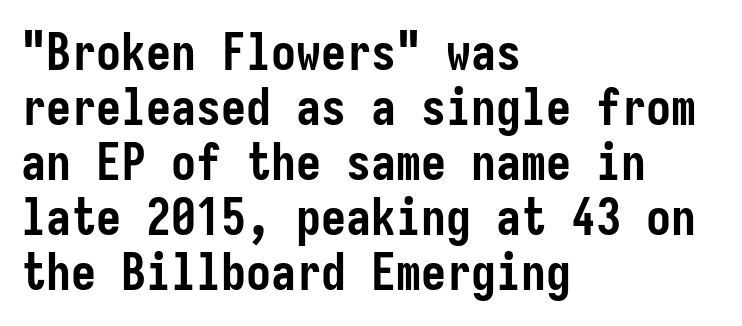
Q: Is the text bold? A: Yes.
Q: Is the text italic (slanted)? A: No, it is upright.
Q: Is the typeface a serif or a sans-serif typeface? A: Sans-serif.
Q: Is the text underlined? A: No.
Q: How is the paragraph aligned? A: Left-aligned.
Q: Is the spacing between letters normal or unusually wide? A: Normal.
Q: Is the spacing between lines tight, normal or loose? A: Tight.
Q: Width (condensed, normal, or wide)? A: Condensed.
Q: Stroke contrast? A: Low.
Q: x-height? A: Medium.
